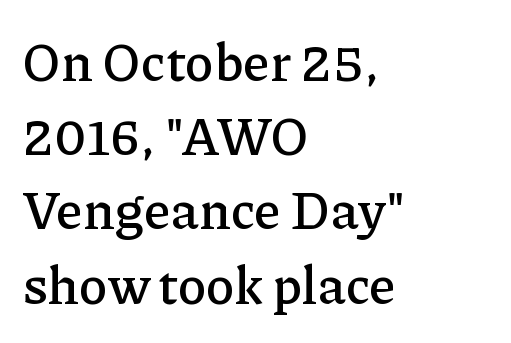
{"serif": "yes", "italic": "no", "width": "normal", "stroke_contrast": "low", "x_height": "medium", "monospaced": "no", "underline": "no", "align": "left", "line_spacing": "normal", "line_spacing_ratio": 1.4, "letter_spacing": "normal", "letter_spacing_em": 0.0, "glyph_px": 53}
